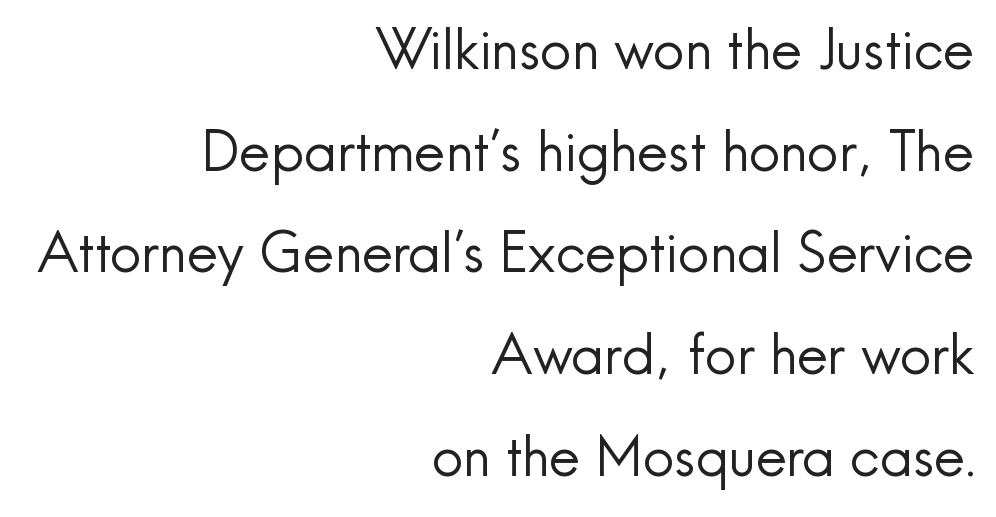
{"serif": "no", "italic": "no", "bold": "no", "weight": "regular", "width": "normal", "x_height": "small", "monospaced": "no", "underline": "no", "align": "right", "line_spacing_ratio": 1.85, "letter_spacing": "normal", "letter_spacing_em": 0.0, "glyph_px": 55}
